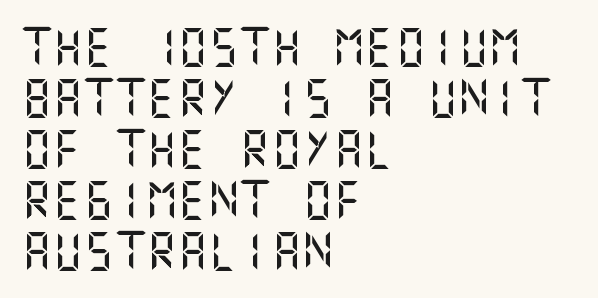
{"serif": "no", "italic": "no", "width": "normal", "stroke_contrast": "medium", "x_height": "large", "underline": "no", "align": "left", "line_spacing": "normal", "line_spacing_ratio": 1.31, "letter_spacing": "normal", "letter_spacing_em": 0.0, "glyph_px": 39}
